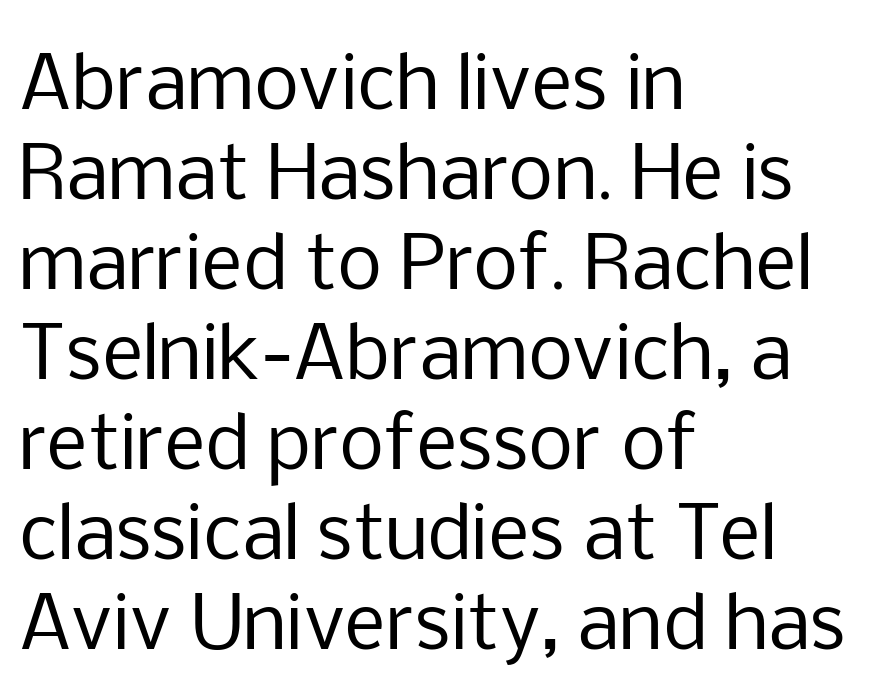
Weight: in the light-to-regular range. The designer went with a sans here, leaving each stem footless. The letters stand straight up with perfectly vertical stems. Is the letter spacing exaggerated? No — it looks like the ordinary default.
